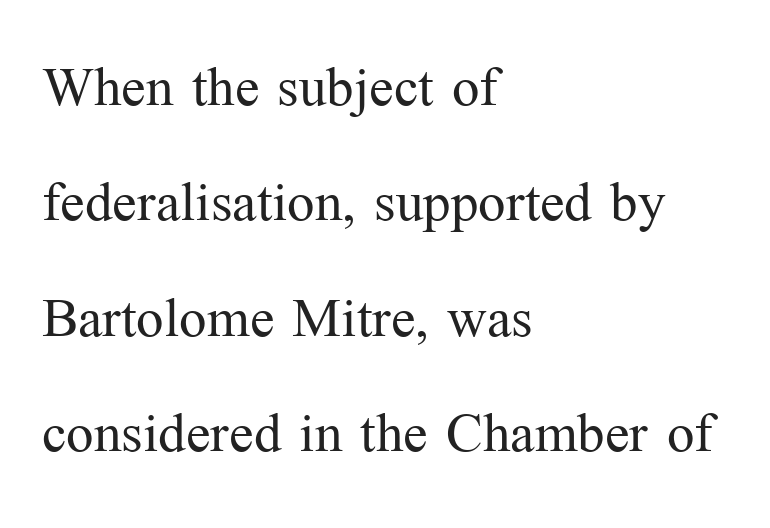
{"serif": "yes", "italic": "no", "bold": "no", "weight": "light", "width": "normal", "stroke_contrast": "medium", "x_height": "medium", "monospaced": "no", "underline": "no", "align": "left", "line_spacing": "normal", "line_spacing_ratio": 1.58, "letter_spacing": "normal", "letter_spacing_em": 0.0, "glyph_px": 73}
